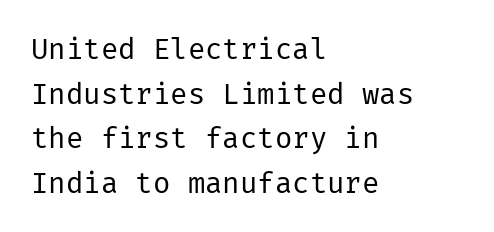
{"serif": "no", "italic": "no", "bold": "no", "weight": "regular", "width": "normal", "stroke_contrast": "low", "x_height": "medium", "underline": "no", "align": "left", "line_spacing": "normal", "line_spacing_ratio": 1.54, "letter_spacing": "normal", "letter_spacing_em": 0.0, "glyph_px": 29}
